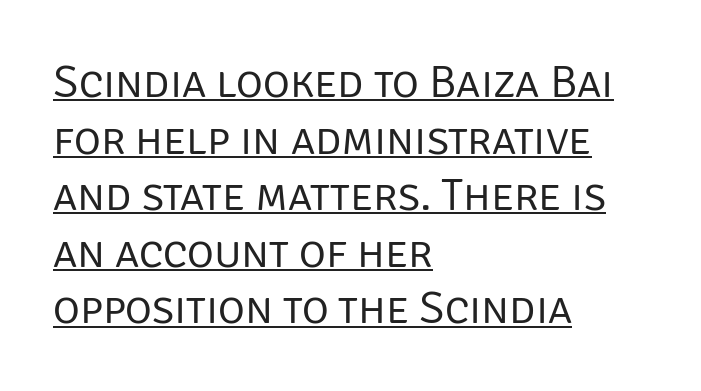
In designer terms, the underline attribute is active on this setting. These lines are rendered in a variable-pitch font. The type is set solid horizontally, with unmodified tracking. Left-aligned paragraph, ragged on the right. Posture: vertical.
